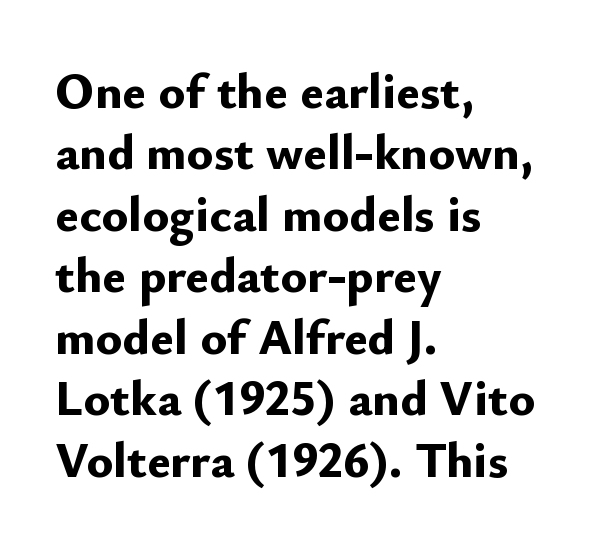
Q: Is the text bold? A: Yes.
Q: Is the text italic (slanted)? A: No, it is upright.
Q: Is the typeface a serif or a sans-serif typeface? A: Sans-serif.
Q: Is the text underlined? A: No.
Q: How is the paragraph aligned? A: Left-aligned.
Q: Is the spacing between letters normal or unusually wide? A: Normal.
Q: Width (condensed, normal, or wide)? A: Normal.
Q: Stroke contrast? A: Low.
Q: x-height? A: Small.
Q: Monospaced? A: No.
